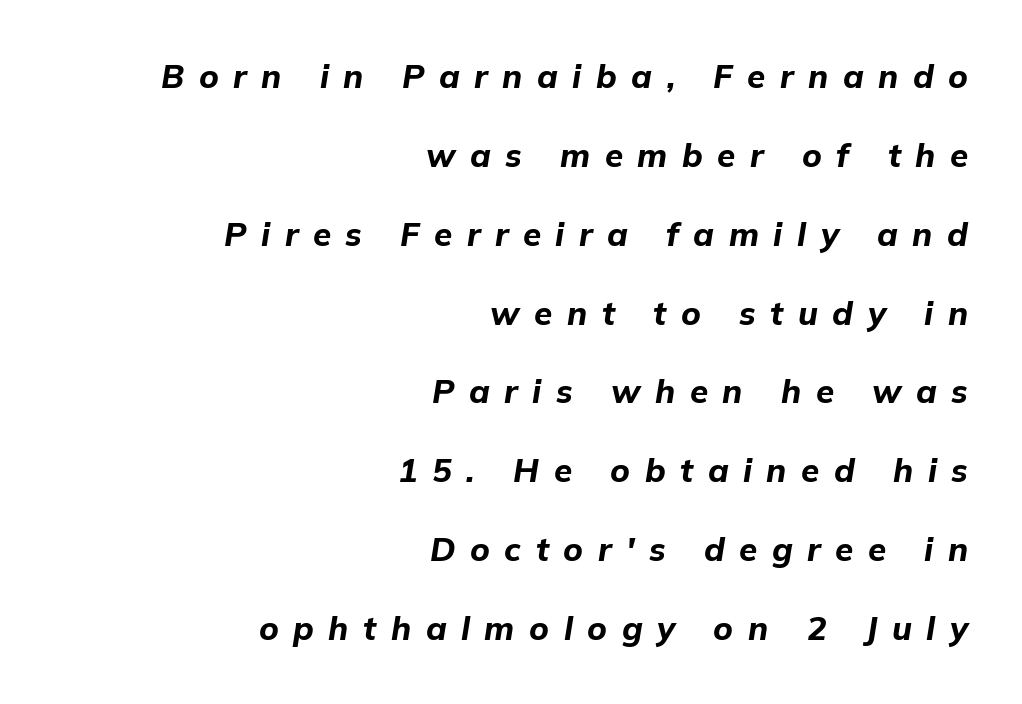
Q: Is the text bold? A: Yes.
Q: Is the text italic (slanted)? A: Yes, it leans right by about 9 degrees.
Q: Is the text underlined? A: No.
Q: How is the paragraph aligned? A: Right-aligned.
Q: Is the spacing between letters normal or unusually wide? A: Unusually wide.
Q: Is the spacing between lines tight, normal or loose? A: Loose.
Q: Width (condensed, normal, or wide)? A: Normal.
Q: Stroke contrast? A: Low.
Q: x-height? A: Medium.
Q: Monospaced? A: No.
